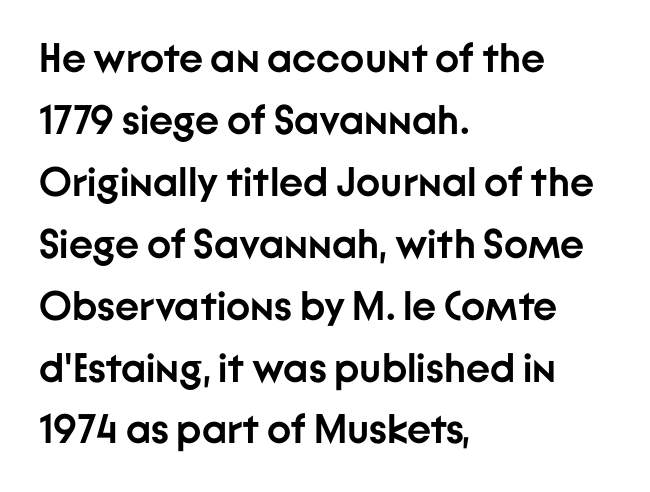
Q: Is the text bold? A: Yes.
Q: Is the text italic (slanted)? A: No, it is upright.
Q: Is the typeface a serif or a sans-serif typeface? A: Sans-serif.
Q: Is the text underlined? A: No.
Q: How is the paragraph aligned? A: Left-aligned.
Q: Is the spacing between letters normal or unusually wide? A: Normal.
Q: Is the spacing between lines tight, normal or loose? A: Normal.
Q: Width (condensed, normal, or wide)? A: Normal.
Q: Stroke contrast? A: Low.
Q: x-height? A: Medium.
Q: Monospaced? A: No.
